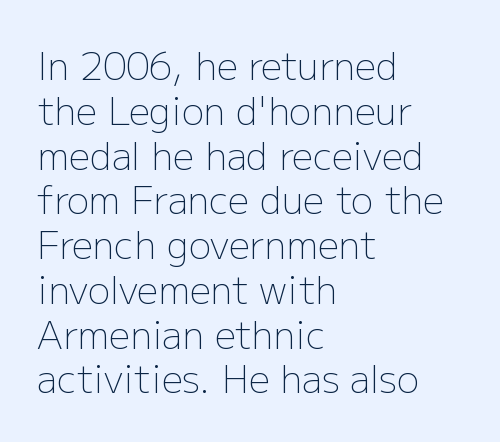
{"serif": "no", "italic": "no", "bold": "no", "weight": "light", "width": "normal", "stroke_contrast": "low", "x_height": "medium", "monospaced": "no", "underline": "no", "align": "left", "line_spacing_ratio": 1.21, "letter_spacing": "normal", "letter_spacing_em": 0.0, "glyph_px": 37}
